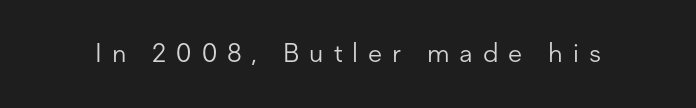
The type sits square on the baseline with zero lean. The weight tops out at a normal text grade. A bare baseline throughout the passage. Does extra space separate the letters? Yes, quite a lot of it.
